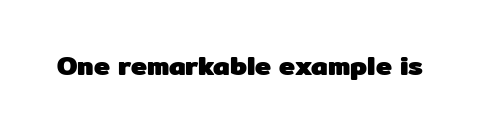
{"italic": "no", "bold": "yes", "underline": "no", "letter_spacing": "normal", "letter_spacing_em": 0.0, "glyph_px": 27}
